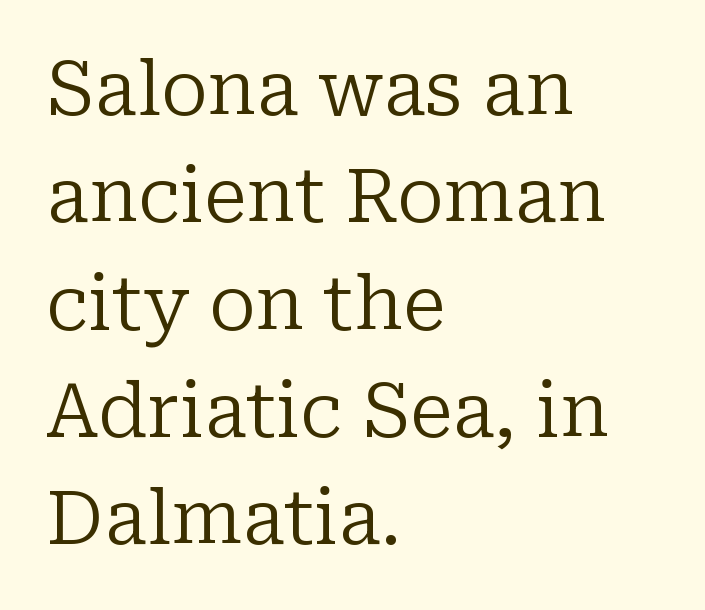
{"serif": "yes", "italic": "no", "bold": "no", "weight": "regular", "width": "normal", "stroke_contrast": "low", "x_height": "medium", "monospaced": "no", "underline": "no", "align": "left", "line_spacing": "normal", "line_spacing_ratio": 1.45, "letter_spacing": "normal", "letter_spacing_em": 0.0, "glyph_px": 74}
